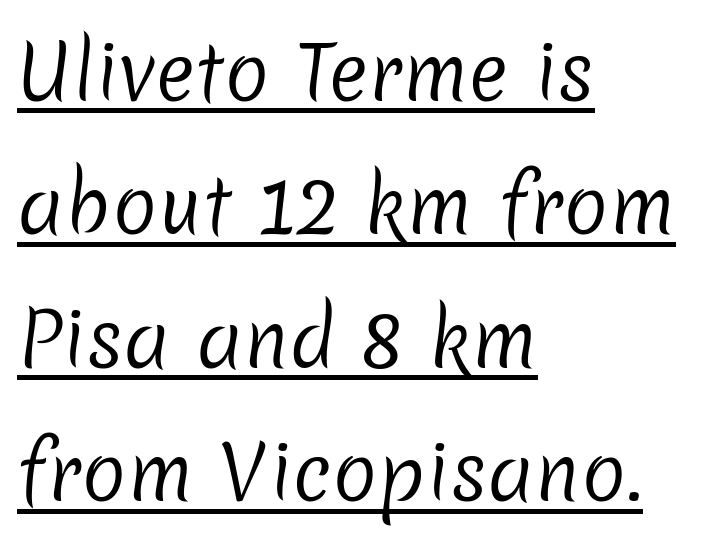
No letter is thick-stroked: the sample isn't bold. The face used here is rendered with its standard letterfit. Stroke terminals: plain, sans-serif. The rag falls on the right side of this text block.
